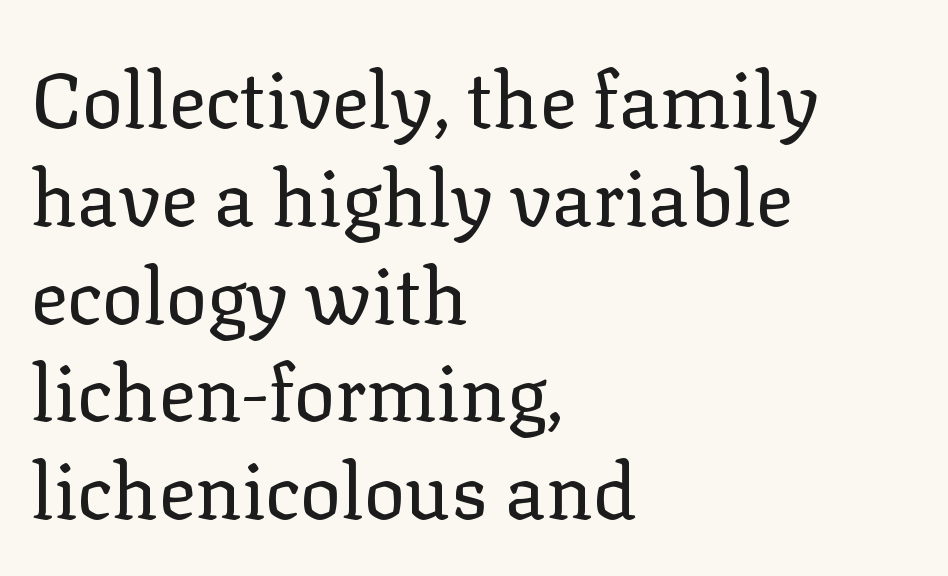
Q: Is the text bold? A: No.
Q: Is the text italic (slanted)? A: No, it is upright.
Q: Is the typeface a serif or a sans-serif typeface? A: Serif.
Q: Is the text underlined? A: No.
Q: How is the paragraph aligned? A: Left-aligned.
Q: Is the spacing between letters normal or unusually wide? A: Normal.
Q: Is the spacing between lines tight, normal or loose? A: Normal.
Q: Width (condensed, normal, or wide)? A: Normal.
Q: Stroke contrast? A: Low.
Q: x-height? A: Medium.
Q: Monospaced? A: No.
